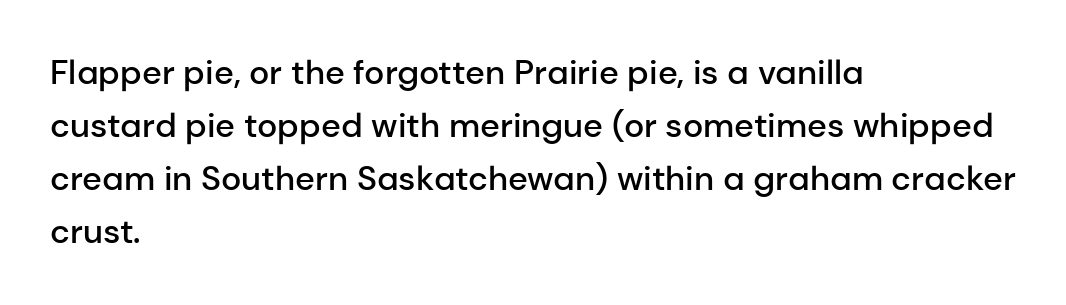
The image shows 34 px semibold sans-serif type, upright; set left-aligned, normal line spacing (1.56x), normal letter spacing, not underlined; low stroke contrast and a medium x-height.
